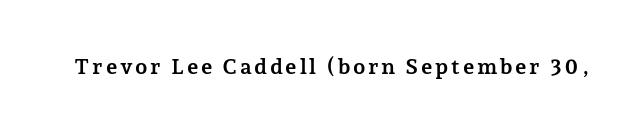
{"italic": "no", "bold": "yes", "underline": "no", "glyph_px": 22}
